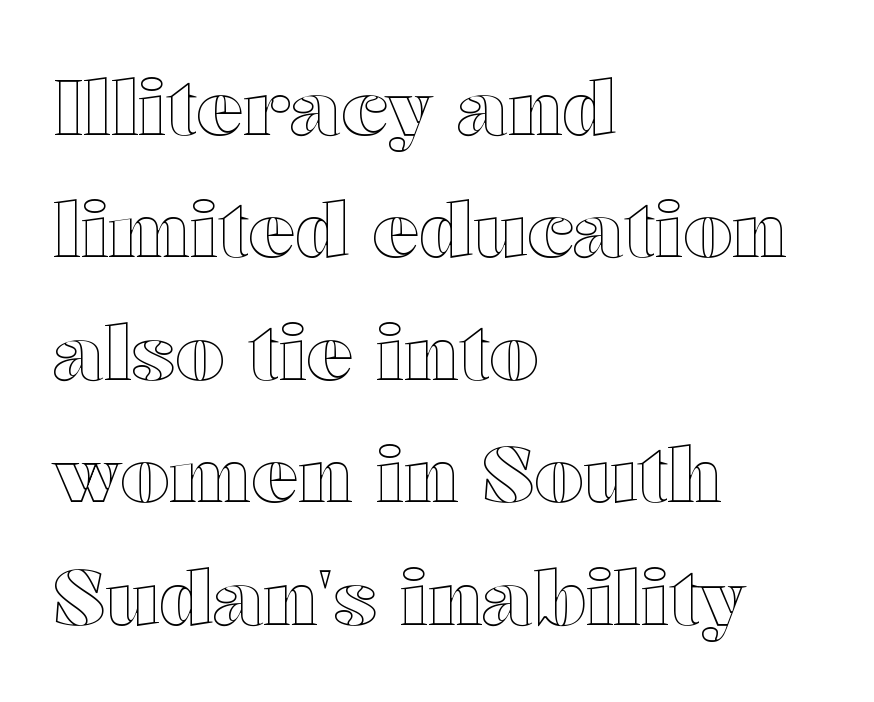
Teacher's note: observe the even left margin — that is flush-left alignment. Horizontal bands of white between lines are of average thickness. The letters sit at their default tracking, neither squeezed nor spread. You could not count columns in this text — the font is proportionally spaced. The space beneath each line is pristine and unruled.
